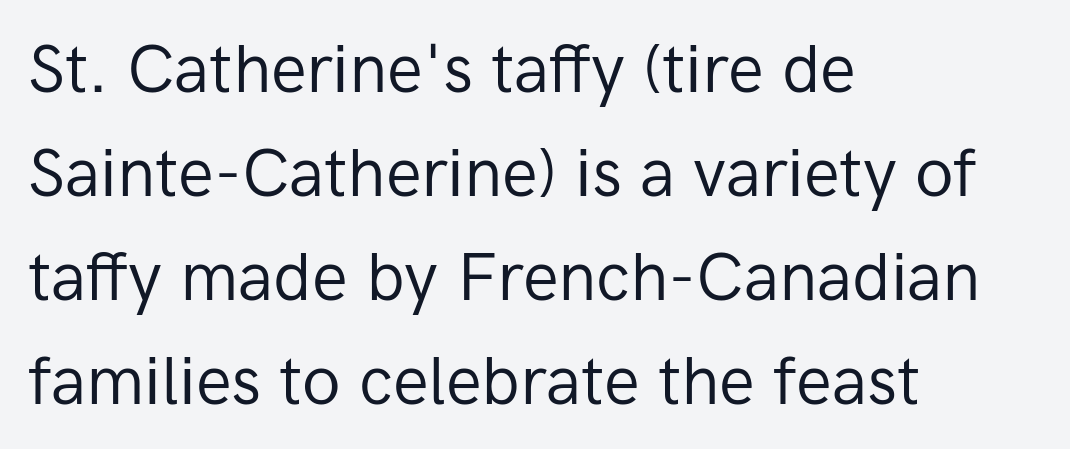
{"serif": "no", "italic": "no", "bold": "no", "weight": "regular", "width": "normal", "stroke_contrast": "low", "x_height": "medium", "monospaced": "no", "underline": "no", "align": "left", "line_spacing": "normal", "line_spacing_ratio": 1.55, "letter_spacing": "normal", "letter_spacing_em": 0.0, "glyph_px": 67}
